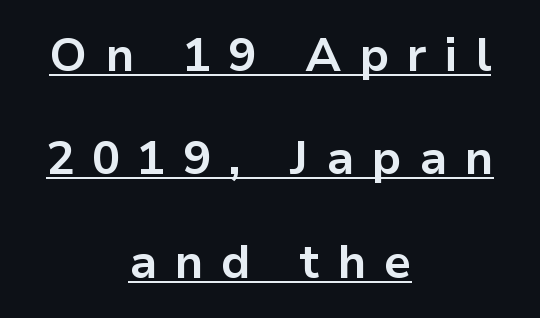
The image shows 47 px bold sans-serif type, upright; set centered, loose line spacing (2.2x), unusually wide letter spacing (+0.37 em), underlined; low stroke contrast and a medium x-height.
